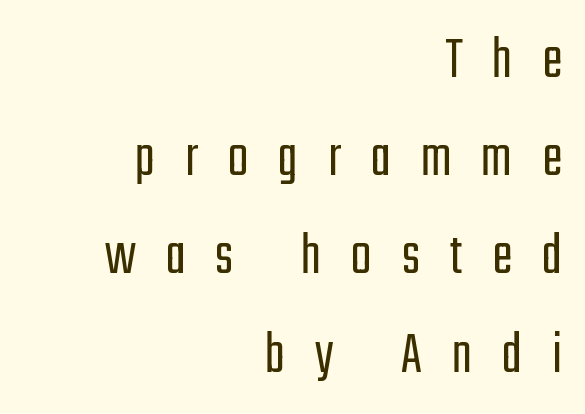
The image shows 61 px light, condensed sans-serif type, upright; set right-aligned, normal line spacing (1.61x), unusually wide letter spacing (+0.49 em), not underlined; low stroke contrast and a medium x-height.
